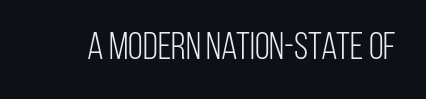
Do the letters lean? They stand straight. Unbolded letterforms with no extra heft. No word sits above an underline. These lines keep a tight, regular rhythm from letter to letter. Varying glyph widths throughout — classic text-font behaviour.
